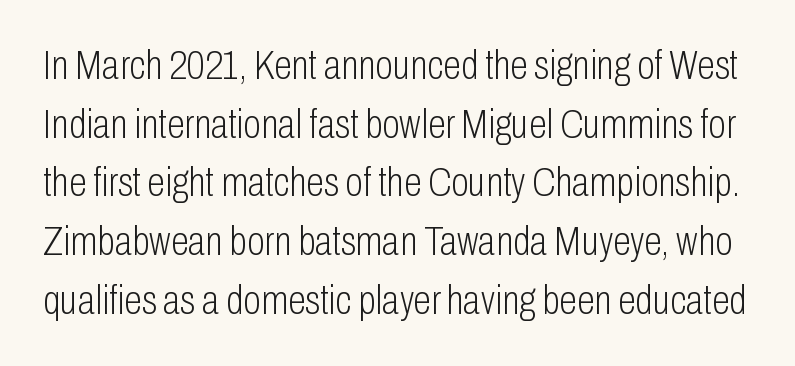
{"serif": "no", "italic": "no", "bold": "no", "weight": "light", "width": "condensed", "stroke_contrast": "low", "x_height": "medium", "monospaced": "no", "underline": "no", "line_spacing": "normal", "line_spacing_ratio": 1.43, "letter_spacing": "normal", "letter_spacing_em": 0.0, "glyph_px": 41}
